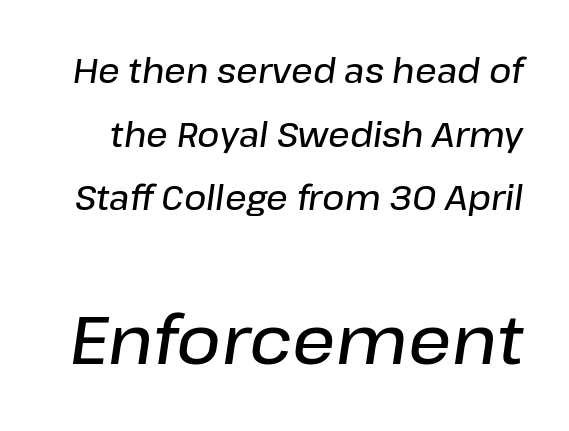
The image shows 68 px semibold type, italic (leaning right); set line spacing 1.87x, normal letter spacing, not underlined; the second (bottom) block is 2.0x larger; low stroke contrast and a medium x-height.
